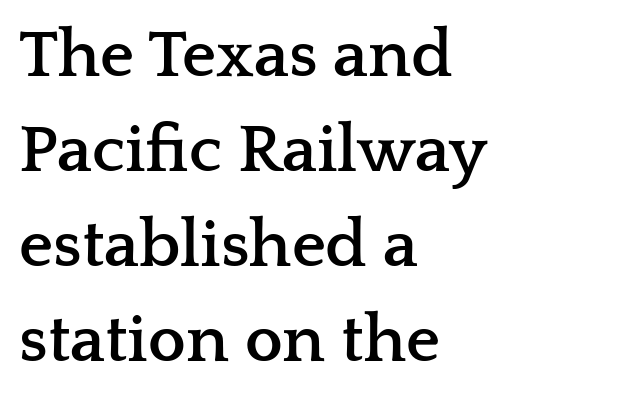
{"serif": "yes", "italic": "no", "bold": "yes", "weight": "semibold", "width": "wide", "stroke_contrast": "low", "x_height": "medium", "monospaced": "no", "underline": "no", "align": "left", "line_spacing": "normal", "line_spacing_ratio": 1.42, "letter_spacing": "normal", "letter_spacing_em": 0.0, "glyph_px": 67}
